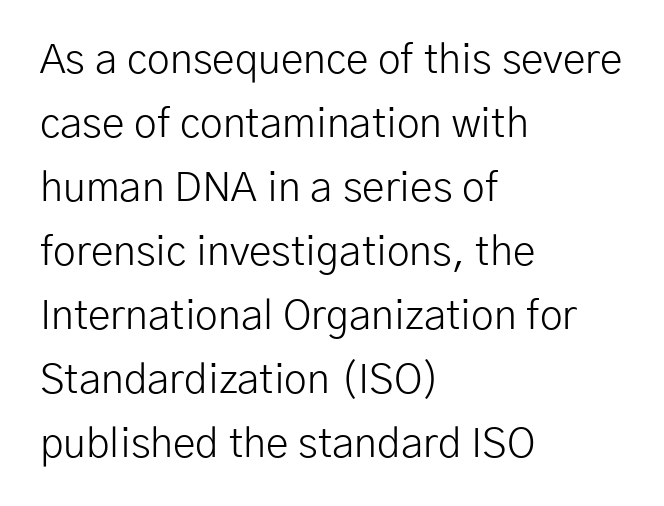
The image shows 41 px light sans-serif type, upright; set left-aligned, normal line spacing (1.56x), normal letter spacing, not underlined; low stroke contrast and a medium x-height.
